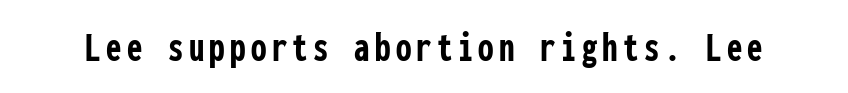
{"serif": "no", "italic": "no", "bold": "yes", "weight": "semibold", "width": "condensed", "stroke_contrast": "low", "x_height": "medium", "monospaced": "yes", "underline": "no", "glyph_px": 44}
